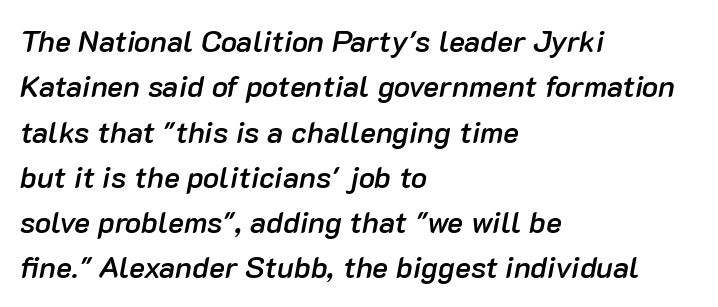
{"italic": "yes", "lean": "right", "slant_degrees": 10, "bold": "semi", "weight": "semibold", "width": "normal", "stroke_contrast": "low", "x_height": "medium", "monospaced": "no", "underline": "no", "align": "left", "line_spacing": "normal", "line_spacing_ratio": 1.51, "letter_spacing": "normal", "letter_spacing_em": 0.0, "glyph_px": 30}
